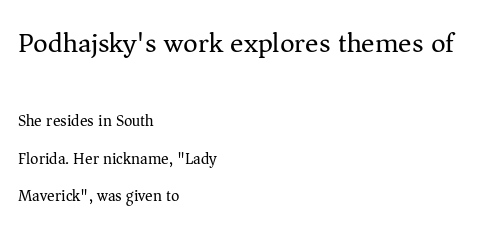
Caption: standard tracking, unaltered. Are there feet on the stems? There are — it's a serif. This sample trades compactness for vertical openness between lines. The foot of each line stays bare and open. Teacher's note: observe the even left margin — that is flush-left alignment.
